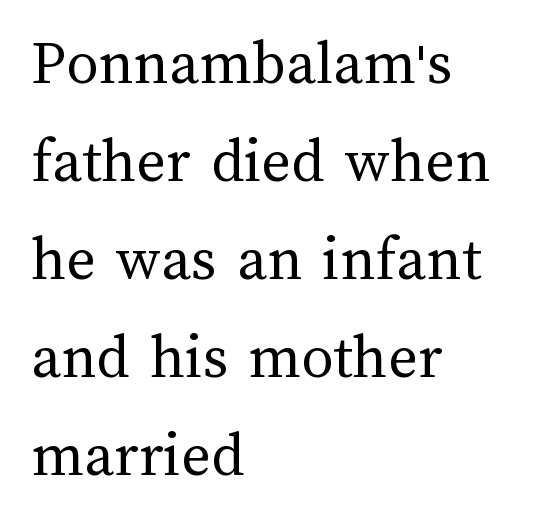
{"italic": "no", "bold": "no", "weight": "regular", "width": "normal", "stroke_contrast": "medium", "x_height": "medium", "monospaced": "no", "underline": "no", "align": "left", "line_spacing": "normal", "line_spacing_ratio": 1.53, "letter_spacing": "normal", "letter_spacing_em": 0.0, "glyph_px": 64}
